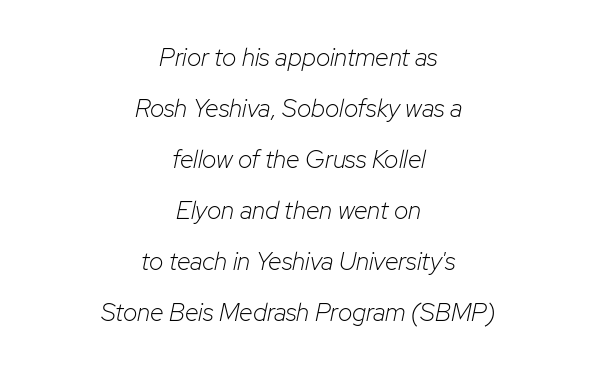
Q: Is the text bold? A: No.
Q: Is the text italic (slanted)? A: Yes, it leans right by about 12 degrees.
Q: Is the text underlined? A: No.
Q: How is the paragraph aligned? A: Centered.
Q: Is the spacing between letters normal or unusually wide? A: Normal.
Q: Is the spacing between lines tight, normal or loose? A: Loose.
